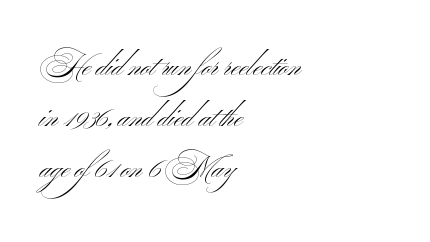
Q: Is the text bold? A: No.
Q: Is the typeface a serif or a sans-serif typeface? A: Sans-serif.
Q: Is the text underlined? A: No.
Q: How is the paragraph aligned? A: Left-aligned.
Q: Is the spacing between letters normal or unusually wide? A: Normal.
Q: Is the spacing between lines tight, normal or loose? A: Normal.
Q: Width (condensed, normal, or wide)? A: Wide.
Q: Stroke contrast? A: Medium.
Q: x-height? A: Small.
Q: Monospaced? A: No.
